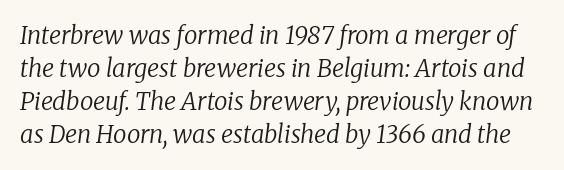
Heft: none added — not bold. Nobody drew a line under any word here. Yep, that's italic — everything's leaning. Rows of type keep a routine distance in the vertical direction. The tracking reads as untouched default to a designer's eye.
